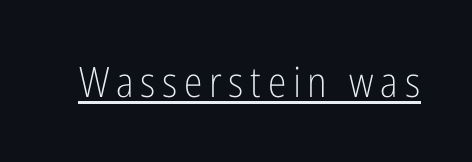
{"serif": "no", "italic": "no", "bold": "no", "weight": "light", "width": "condensed", "stroke_contrast": "low", "x_height": "medium", "monospaced": "no", "underline": "yes", "glyph_px": 42}
